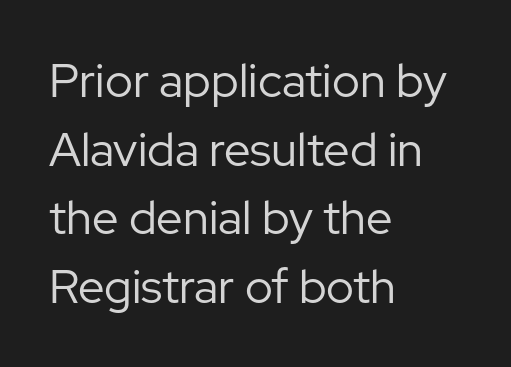
{"serif": "no", "italic": "no", "bold": "no", "weight": "regular", "width": "normal", "stroke_contrast": "low", "x_height": "medium", "monospaced": "no", "underline": "no", "align": "left", "line_spacing": "normal", "line_spacing_ratio": 1.46, "letter_spacing": "normal", "letter_spacing_em": 0.0, "glyph_px": 47}
